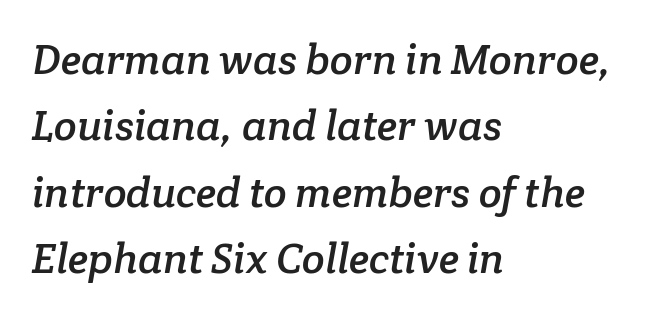
{"serif": "yes", "width": "normal", "stroke_contrast": "low", "x_height": "medium", "monospaced": "no", "underline": "no", "align": "left", "line_spacing": "normal", "line_spacing_ratio": 1.58, "letter_spacing": "normal", "letter_spacing_em": 0.0, "glyph_px": 42}
